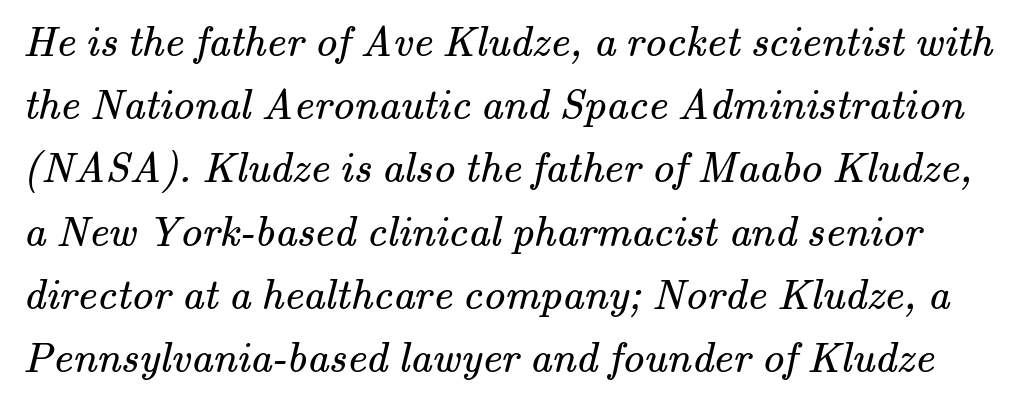
The image shows 43 px regular-weight serif type; set normal line spacing (1.47x), normal letter spacing, not underlined; medium stroke contrast and a small x-height.
